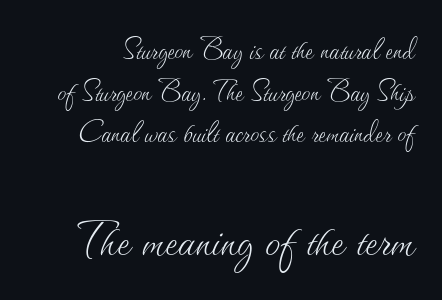
Think of a printed novel: that variable character pitch is what you see here. The line texture is even and compact thanks to regular tracking. Stroke thickness stays within the range of a standard reading face or lighter. Honestly, there is no underline to notice here at all. You get the small type first, then a jump to larger type.
